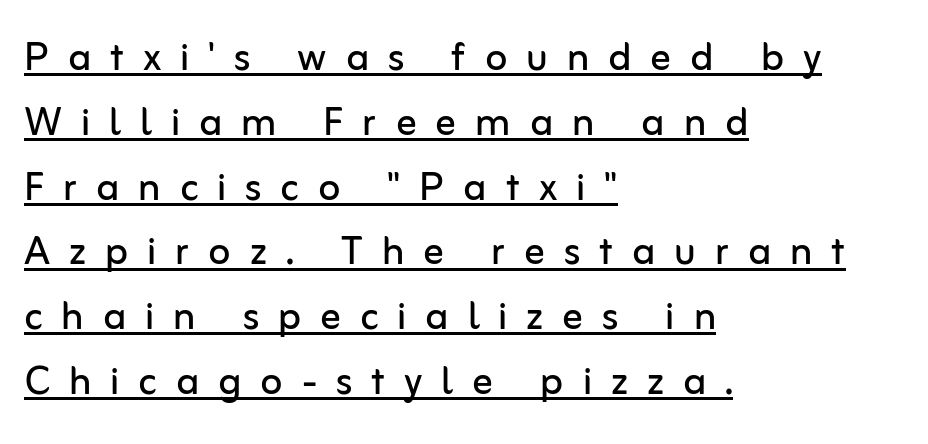
Q: Is the text bold? A: No.
Q: Is the text italic (slanted)? A: No, it is upright.
Q: Is the typeface a serif or a sans-serif typeface? A: Sans-serif.
Q: Is the text underlined? A: Yes.
Q: How is the paragraph aligned? A: Left-aligned.
Q: Is the spacing between letters normal or unusually wide? A: Unusually wide.
Q: Is the spacing between lines tight, normal or loose? A: Normal.
Q: Width (condensed, normal, or wide)? A: Normal.
Q: Stroke contrast? A: Low.
Q: x-height? A: Medium.
Q: Monospaced? A: No.
